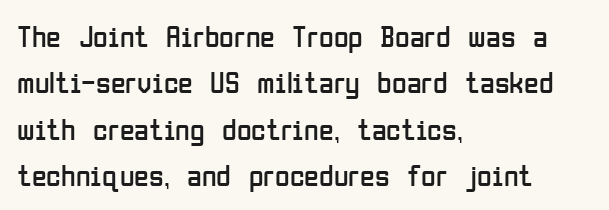
The typeface has the unassuming heft of standard copy or less. These lines are rendered in a variable-pitch font. Decoration check: the copy has no underline. Caption: multi-line text, flush left, ragged right. Is the letter spacing exaggerated? No — it looks like the ordinary default. The space between consecutive lines is moderate.
